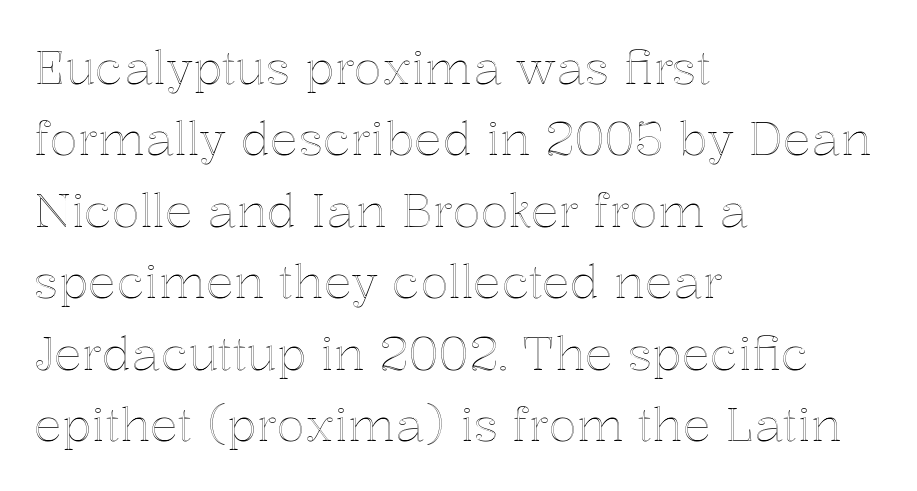
The compositor pushed each line to the left boundary. The passage shown is typed in a proportional face where columns would drift. Bare-footed words on every line. Upright lettering throughout.
